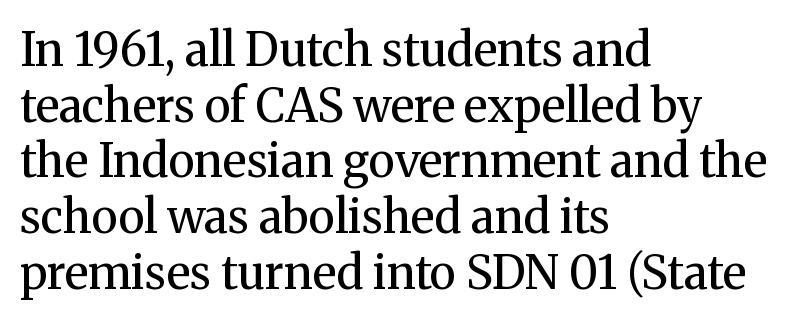
The letters look calm and open, with moderate or lighter stems. Is there any slant? The stems are plumb. In terms of letterspacing, this is plain default setting. The lines are quadded left. This sample has the flowing, uneven cadence of proportional lettering. Has an underline been added? It has not.
